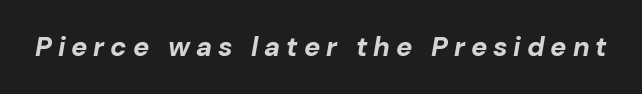
Q: Is the text bold? A: Yes.
Q: Is the text italic (slanted)? A: Yes, it leans right by about 10 degrees.
Q: Is the text underlined? A: No.
Q: Is the spacing between letters normal or unusually wide? A: Unusually wide.
